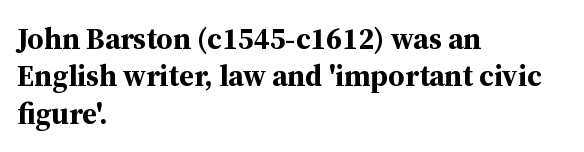
{"serif": "yes", "italic": "no", "bold": "yes", "weight": "bold", "width": "normal", "stroke_contrast": "medium", "x_height": "medium", "monospaced": "no", "underline": "no", "align": "left", "line_spacing": "normal", "line_spacing_ratio": 1.25, "letter_spacing": "normal", "letter_spacing_em": 0.0, "glyph_px": 30}
